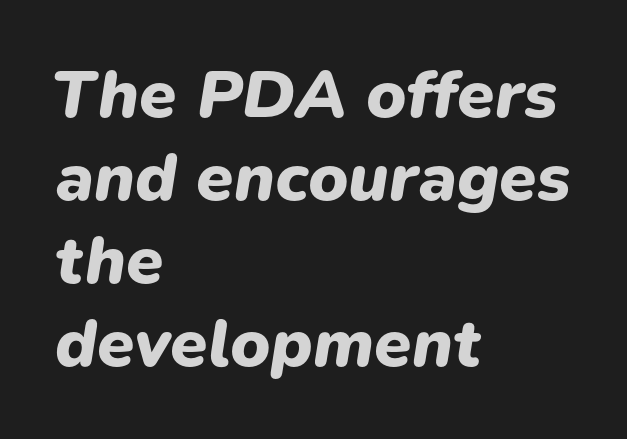
Honestly, the letter spacing is just normal — you wouldn't notice it. The whole block is typeset with a tilt. A clean baseline with only descenders dipping below it. Is this a fixed-width face? No — the glyphs have proportional, varying widths.
